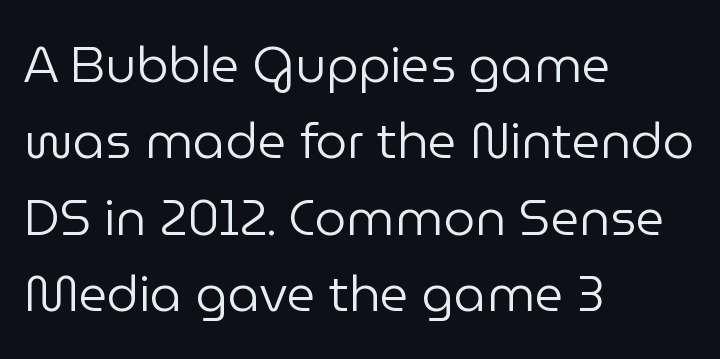
Q: Is the text bold? A: No.
Q: Is the text italic (slanted)? A: No, it is upright.
Q: Is the typeface a serif or a sans-serif typeface? A: Sans-serif.
Q: Is the text underlined? A: No.
Q: How is the paragraph aligned? A: Left-aligned.
Q: Is the spacing between letters normal or unusually wide? A: Normal.
Q: Is the spacing between lines tight, normal or loose? A: Normal.
Q: Width (condensed, normal, or wide)? A: Normal.
Q: Stroke contrast? A: Low.
Q: x-height? A: Medium.
Q: Monospaced? A: No.
